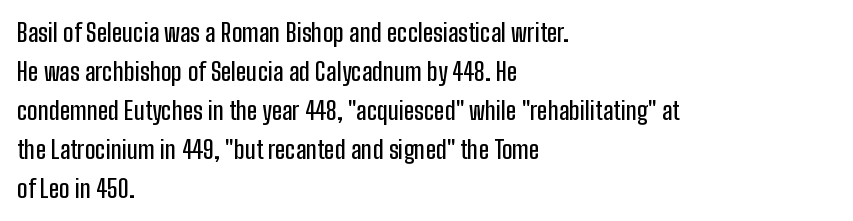
{"italic": "no", "underline": "no", "align": "left", "line_spacing": "normal", "line_spacing_ratio": 1.56, "letter_spacing": "normal", "letter_spacing_em": 0.0, "glyph_px": 25}
